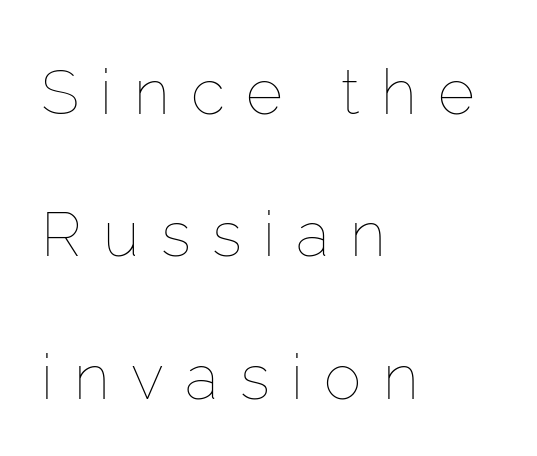
Q: Is the text bold? A: No.
Q: Is the text italic (slanted)? A: No, it is upright.
Q: Is the text underlined? A: No.
Q: How is the paragraph aligned? A: Left-aligned.
Q: Is the spacing between letters normal or unusually wide? A: Unusually wide.
Q: Is the spacing between lines tight, normal or loose? A: Loose.
Q: Width (condensed, normal, or wide)? A: Normal.
Q: Stroke contrast? A: Low.
Q: x-height? A: Medium.
Q: Monospaced? A: No.
